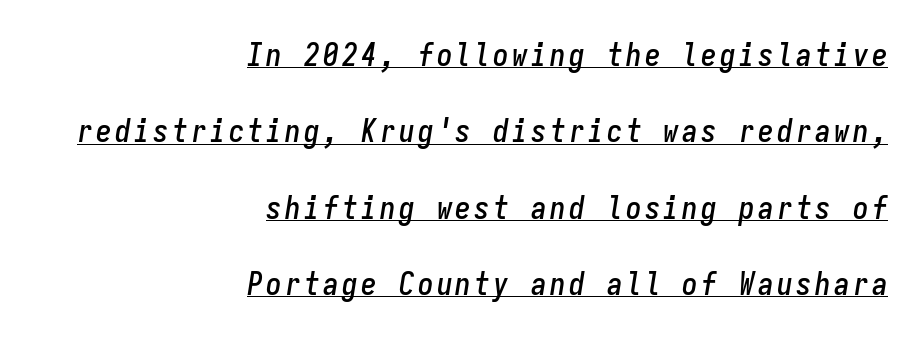
{"italic": "yes", "lean": "right", "slant_degrees": 9, "width": "condensed", "stroke_contrast": "low", "x_height": "medium", "monospaced": "yes", "underline": "yes", "align": "right", "line_spacing": "loose", "line_spacing_ratio": 2.46, "glyph_px": 31}
